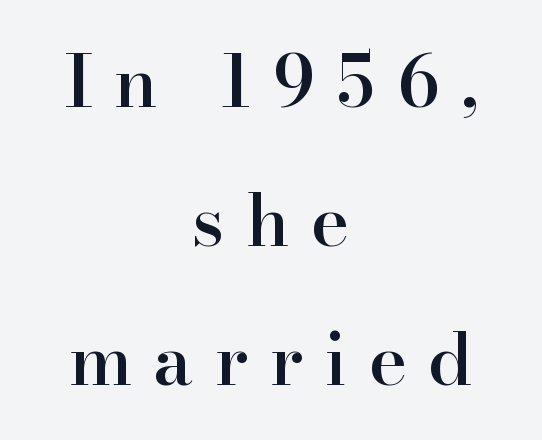
Casual observation: everything's sitting right in the middle. This sample uses a serif face. The rendering inserts visible extra space after every character. Does the lettering tilt? It doesn't — this is upright. The characters look somewhat weighty, a semibold short of true bold.
